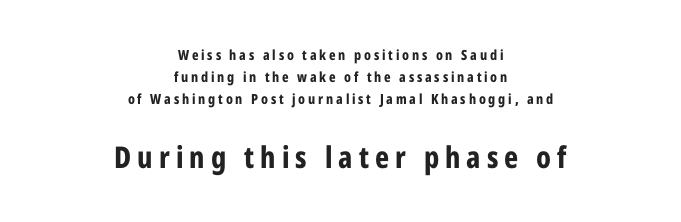
Q: Is the text bold? A: Yes.
Q: Is the text italic (slanted)? A: No, it is upright.
Q: Is the typeface a serif or a sans-serif typeface? A: Sans-serif.
Q: Is the text underlined? A: No.
Q: How is the paragraph aligned? A: Centered.
Q: Is the spacing between letters normal or unusually wide? A: Unusually wide.
Q: Is the spacing between lines tight, normal or loose? A: Normal.
Q: Which block of text is set in a larger size, the first (top) or the second (bottom)? A: The second (bottom) one.
Q: Width (condensed, normal, or wide)? A: Condensed.
Q: Stroke contrast? A: Low.
Q: x-height? A: Medium.
Q: Monospaced? A: No.
